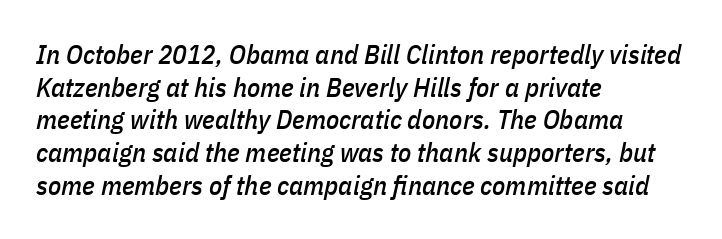
{"italic": "yes", "lean": "right", "slant_degrees": 11, "underline": "no", "align": "left", "line_spacing_ratio": 1.21, "letter_spacing": "normal", "letter_spacing_em": 0.0, "glyph_px": 27}
